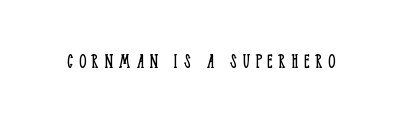
{"italic": "no", "bold": "no", "underline": "no", "letter_spacing": "wide", "letter_spacing_em": 0.25, "glyph_px": 22}
